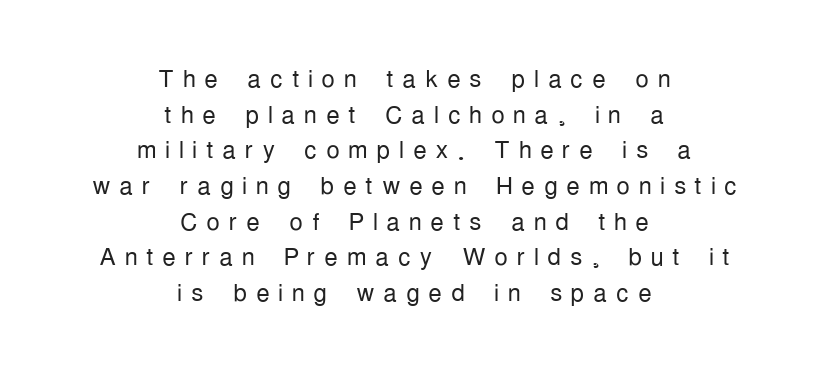
{"serif": "no", "italic": "no", "bold": "no", "weight": "light", "width": "condensed", "stroke_contrast": "low", "x_height": "medium", "monospaced": "no", "underline": "no", "align": "center", "line_spacing": "tight", "line_spacing_ratio": 1.05, "letter_spacing": "wide", "letter_spacing_em": 0.25, "glyph_px": 34}
